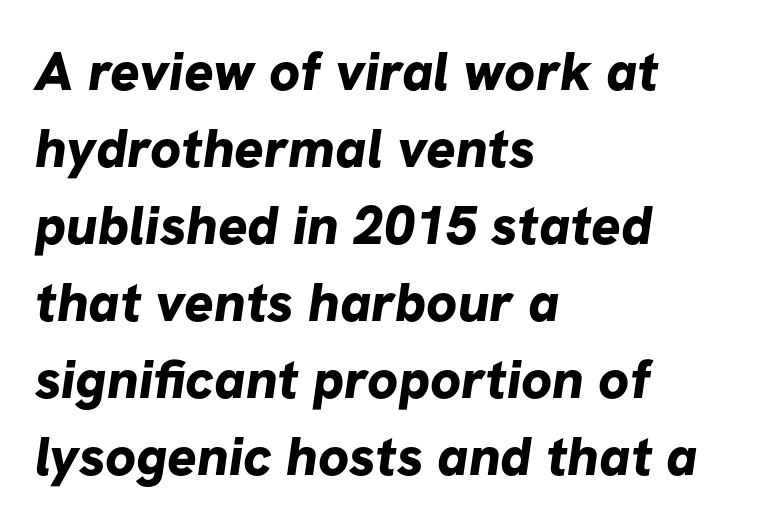
The characters display no serif detailing; their extremities are plain. Is this a fixed-width face? No — the glyphs have proportional, varying widths. In CSS terms this would be text-align: left. Summary of vertical rhythm: regular, with standard interline spacing. Heavy-handed strokes throughout: this text is bold. The foot of each line stays bare and open.
